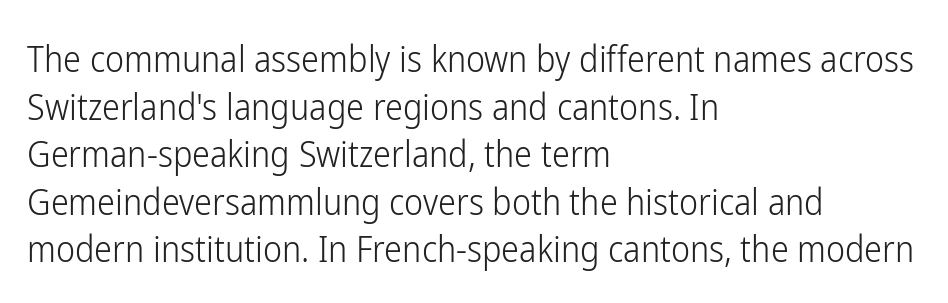
The image shows 36 px light, condensed sans-serif type, upright; set left-aligned, normal line spacing (1.32x), normal letter spacing, not underlined; low stroke contrast and a medium x-height.
